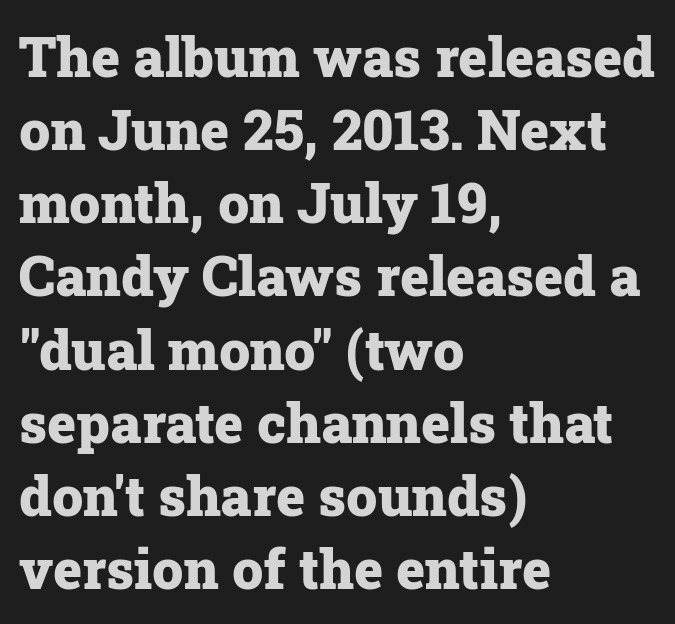
{"serif": "yes", "italic": "no", "bold": "yes", "weight": "heavy", "width": "normal", "stroke_contrast": "low", "x_height": "medium", "monospaced": "no", "underline": "no", "align": "left", "line_spacing": "normal", "line_spacing_ratio": 1.33, "letter_spacing": "normal", "letter_spacing_em": 0.0, "glyph_px": 55}
